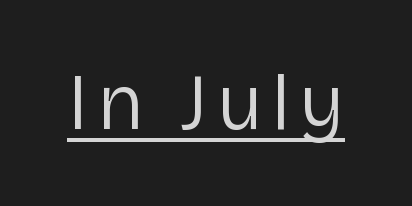
Letterform terminals end flat and unadorned throughout the passage. Stem width sits at or under what a default text font uses. What decoration does the sample have? An underline. The passage shown is typed in a proportional face where columns would drift. A typesetter would mark this as roman, not italic.
